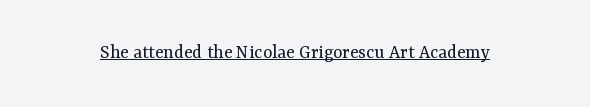
The image shows 20 px text type, upright; set normal letter spacing, underlined.
